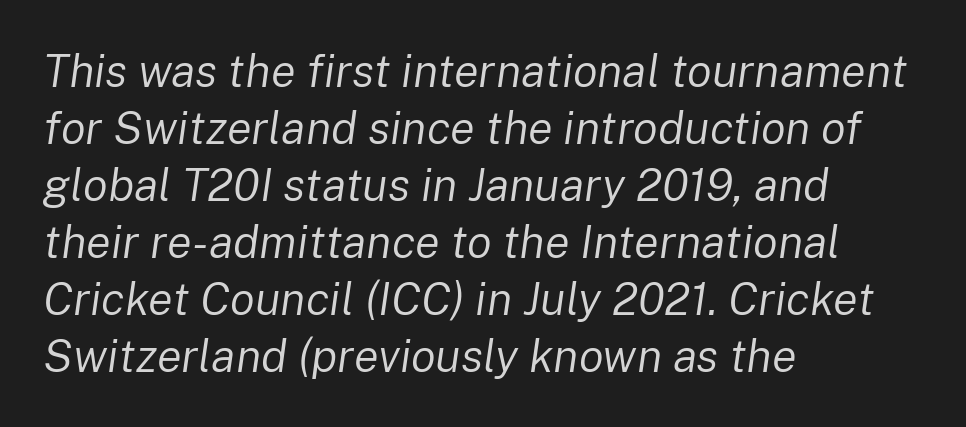
Q: Is the text bold? A: No.
Q: Is the text italic (slanted)? A: Yes, it leans right by about 8 degrees.
Q: Is the text underlined? A: No.
Q: How is the paragraph aligned? A: Left-aligned.
Q: Is the spacing between letters normal or unusually wide? A: Normal.
Q: Width (condensed, normal, or wide)? A: Normal.
Q: Stroke contrast? A: Low.
Q: x-height? A: Medium.
Q: Monospaced? A: No.
